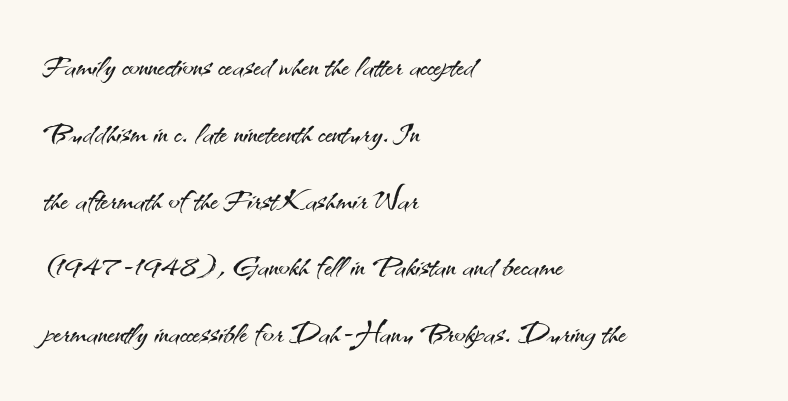
In terms of letterform style, serifs are entirely absent. Plain, unruled lines of type. The font sits on the lighter half of the weight spectrum, regular included. This sample has the flowing, uneven cadence of proportional lettering. Compared with typical paragraphs, the rows here are spaced about the same.
